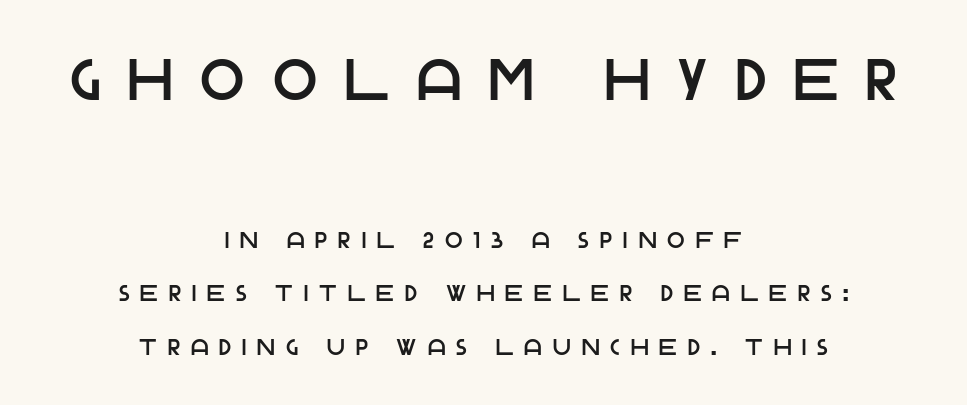
{"serif": "no", "italic": "no", "width": "normal", "stroke_contrast": "low", "x_height": "large", "monospaced": "no", "underline": "no", "align": "center", "line_spacing": "loose", "line_spacing_ratio": 2.32, "letter_spacing": "wide", "letter_spacing_em": 0.48, "larger_block": "first", "size_ratio": 2.52, "glyph_px": 58}
